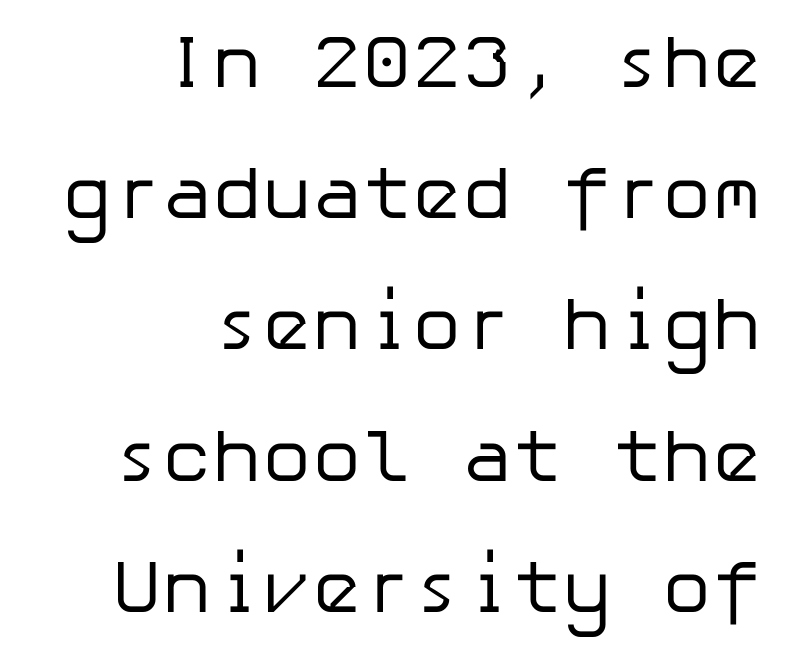
This reads as an unemphasized weight, regular at the heaviest. Here the glyphs are tracked normally, forming tight word shapes. Check the space under the baseline: it is left empty. Casual observation: everything's shoved over to the right. Type style note: lacks serifs. Unlike italic type, these characters show no tilt at all.
